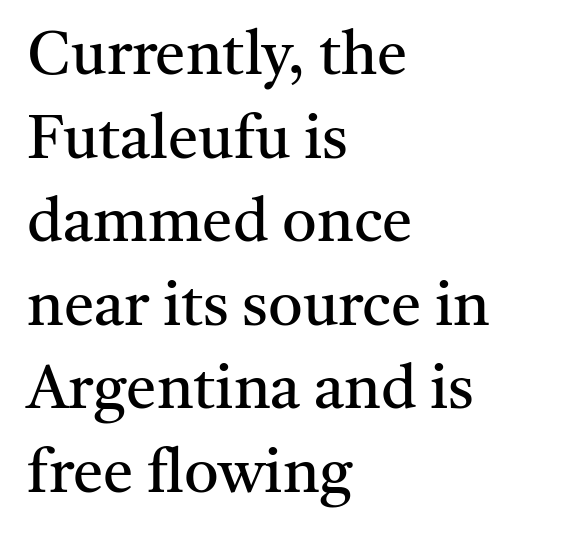
The image shows 61 px regular-weight serif type, upright; set left-aligned, normal line spacing (1.37x), normal letter spacing, not underlined; medium stroke contrast and a medium x-height.
